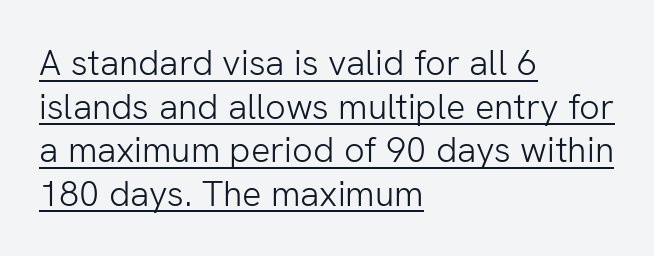
The image shows 36 px light sans-serif type, upright; set left-aligned, line spacing 1.21x, normal letter spacing, underlined; low stroke contrast and a medium x-height.
